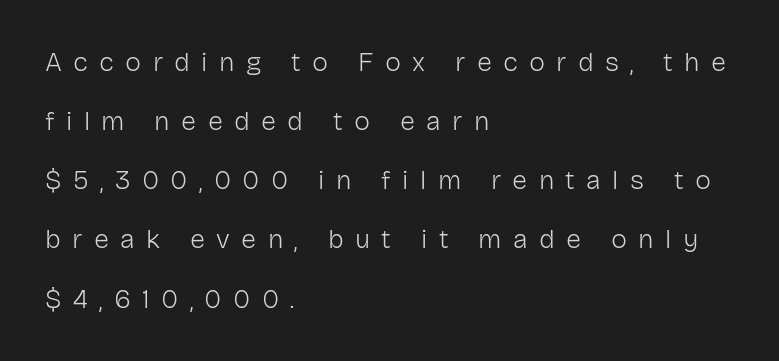
Q: Is the text bold? A: No.
Q: Is the text italic (slanted)? A: No, it is upright.
Q: Is the text underlined? A: No.
Q: How is the paragraph aligned? A: Left-aligned.
Q: Is the spacing between letters normal or unusually wide? A: Unusually wide.
Q: Is the spacing between lines tight, normal or loose? A: Loose.
